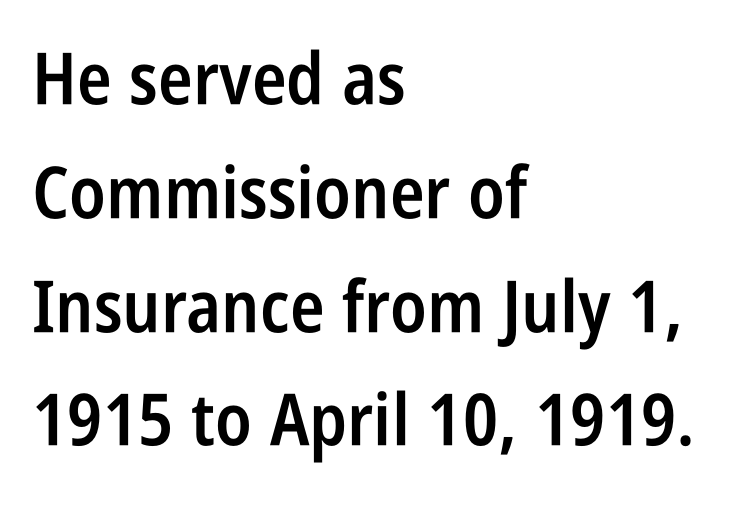
Each row of text sits above clean, open space. The font's upright variant was chosen for this text. Is the letter spacing exaggerated? No — it looks like the ordinary default. These lines carry some extra weight — a demibold, not a full bold.
